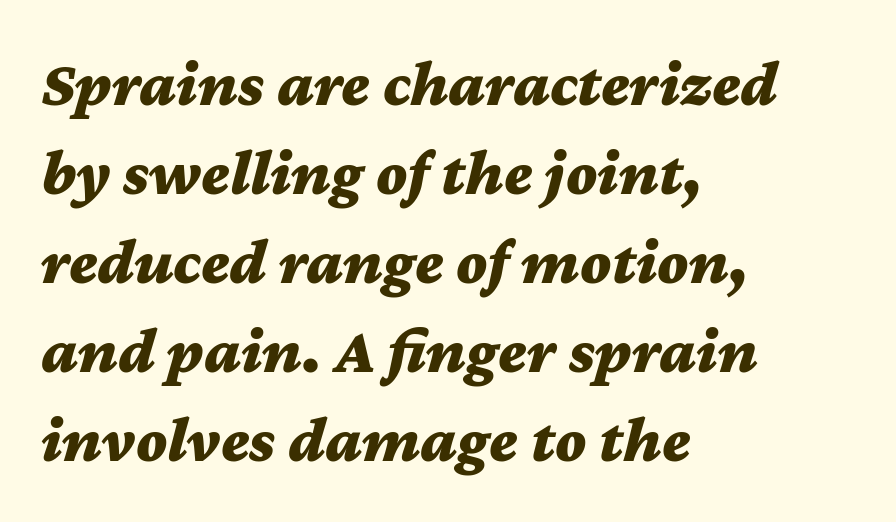
Q: Is the text bold? A: Yes.
Q: Is the text italic (slanted)? A: Yes, it leans right by about 12 degrees.
Q: Is the text underlined? A: No.
Q: How is the paragraph aligned? A: Left-aligned.
Q: Is the spacing between letters normal or unusually wide? A: Normal.
Q: Is the spacing between lines tight, normal or loose? A: Normal.
Q: Width (condensed, normal, or wide)? A: Wide.
Q: Stroke contrast? A: Medium.
Q: x-height? A: Medium.
Q: Monospaced? A: No.
